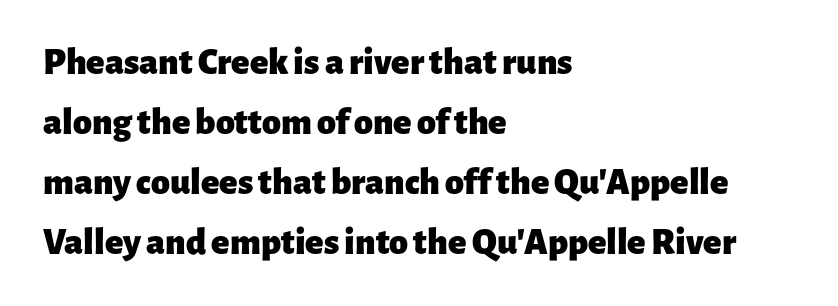
The gap between lines stays unmarked. The ragged edge is on the right, which tells us the setting is flush left. Think of a printed novel: that variable character pitch is what you see here. The designer went with a sans here, leaving each stem footless.
